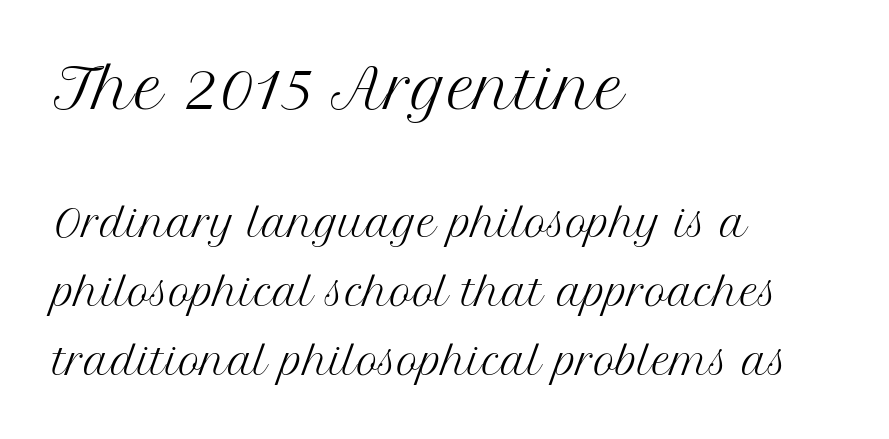
Size hierarchy here favors the leading block over the trailing one. Reading down the block, your eye returns to a fixed left position each line. Honestly, the letter spacing is just normal — you wouldn't notice it.
